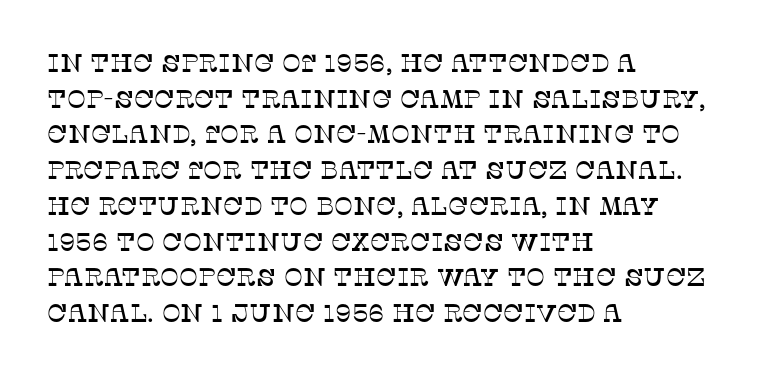
Q: Is the text italic (slanted)? A: No, it is upright.
Q: Is the text underlined? A: No.
Q: How is the paragraph aligned? A: Left-aligned.
Q: Is the spacing between letters normal or unusually wide? A: Normal.
Q: Is the spacing between lines tight, normal or loose? A: Normal.
